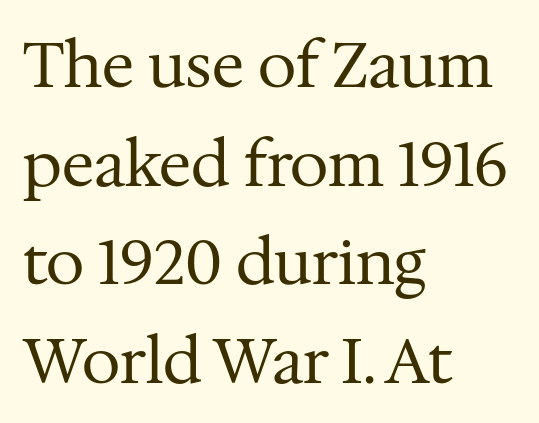
Q: Is the text bold? A: No.
Q: Is the text italic (slanted)? A: No, it is upright.
Q: Is the typeface a serif or a sans-serif typeface? A: Serif.
Q: Is the text underlined? A: No.
Q: How is the paragraph aligned? A: Left-aligned.
Q: Is the spacing between letters normal or unusually wide? A: Normal.
Q: Is the spacing between lines tight, normal or loose? A: Normal.
Q: Width (condensed, normal, or wide)? A: Normal.
Q: Stroke contrast? A: Medium.
Q: x-height? A: Medium.
Q: Monospaced? A: No.
